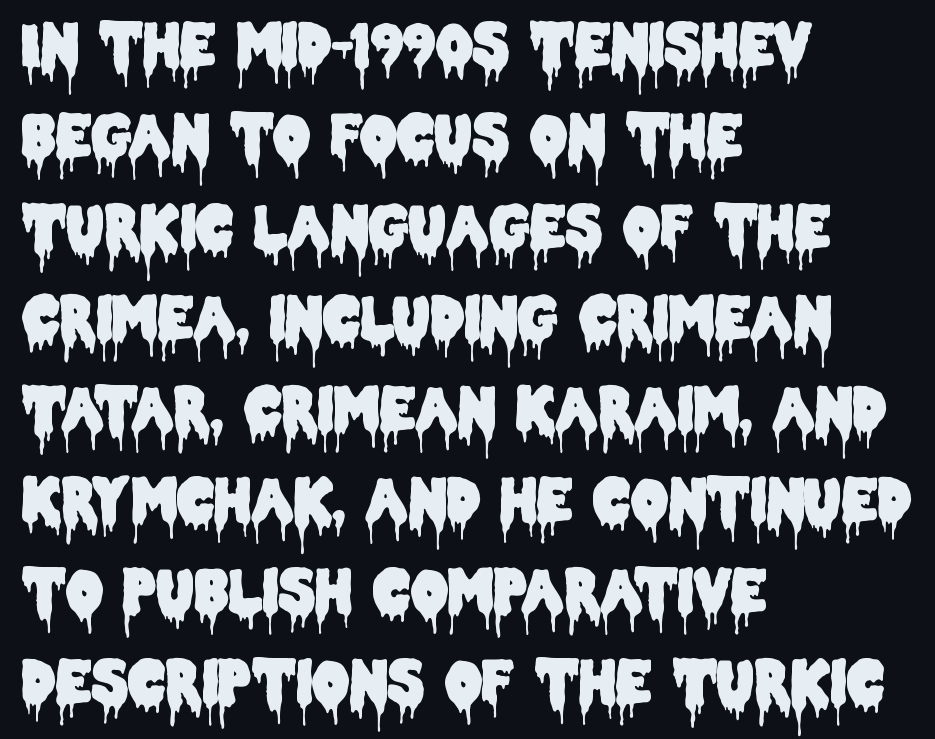
In terms of leading, this rendering sits right in the middle. A bare baseline throughout the passage. Here the designer chose a conventional face with non-uniform glyph widths. Does the lettering tilt? It doesn't — this is upright. All the whitespace from short lines collects on the right. The letters carry no serifs — their stems end cleanly without finishing strokes.
